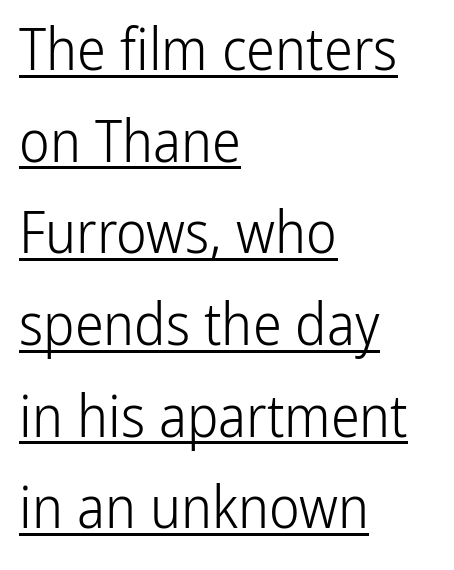
Q: Is the text bold? A: No.
Q: Is the text italic (slanted)? A: No, it is upright.
Q: Is the typeface a serif or a sans-serif typeface? A: Sans-serif.
Q: Is the text underlined? A: Yes.
Q: How is the paragraph aligned? A: Left-aligned.
Q: Is the spacing between letters normal or unusually wide? A: Normal.
Q: Is the spacing between lines tight, normal or loose? A: Normal.
Q: Width (condensed, normal, or wide)? A: Condensed.
Q: Stroke contrast? A: Low.
Q: x-height? A: Medium.
Q: Monospaced? A: No.
